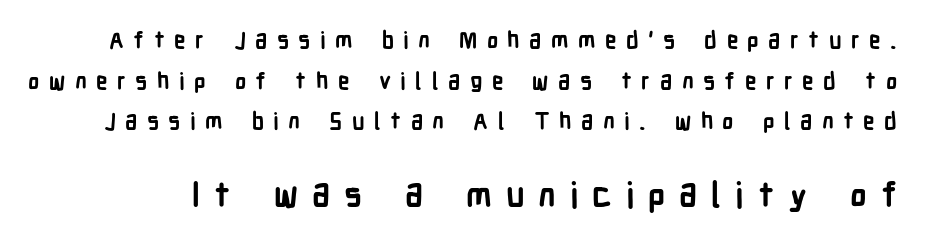
The image shows 34 px semibold, condensed sans-serif type, upright; set line spacing 1.77x, unusually wide letter spacing (+0.41 em), not underlined; the second (bottom) block is 1.48x larger; low stroke contrast and a medium x-height.
